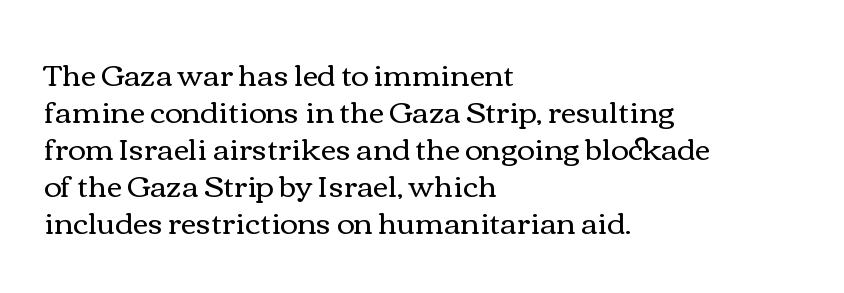
The image shows 30 px regular-weight, wide type, upright; set left-aligned, line spacing 1.23x, normal letter spacing, not underlined; medium stroke contrast and a medium x-height.
